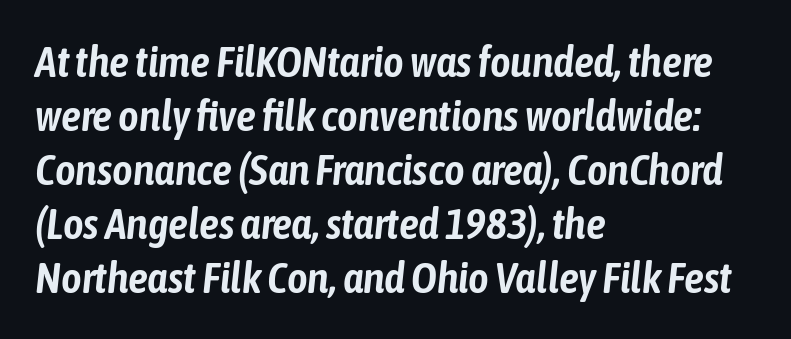
{"italic": "yes", "lean": "right", "slant_degrees": 6, "width": "condensed", "stroke_contrast": "low", "x_height": "medium", "monospaced": "no", "underline": "no", "align": "left", "line_spacing_ratio": 1.23, "letter_spacing": "normal", "letter_spacing_em": 0.0, "glyph_px": 44}
